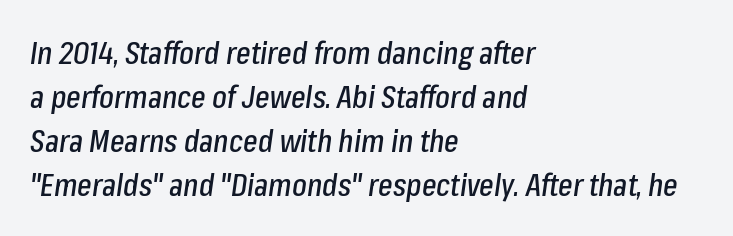
The image shows 31 px condensed type, italic (leaning right); set left-aligned, normal line spacing (1.42x), normal letter spacing, not underlined; low stroke contrast and a medium x-height.
